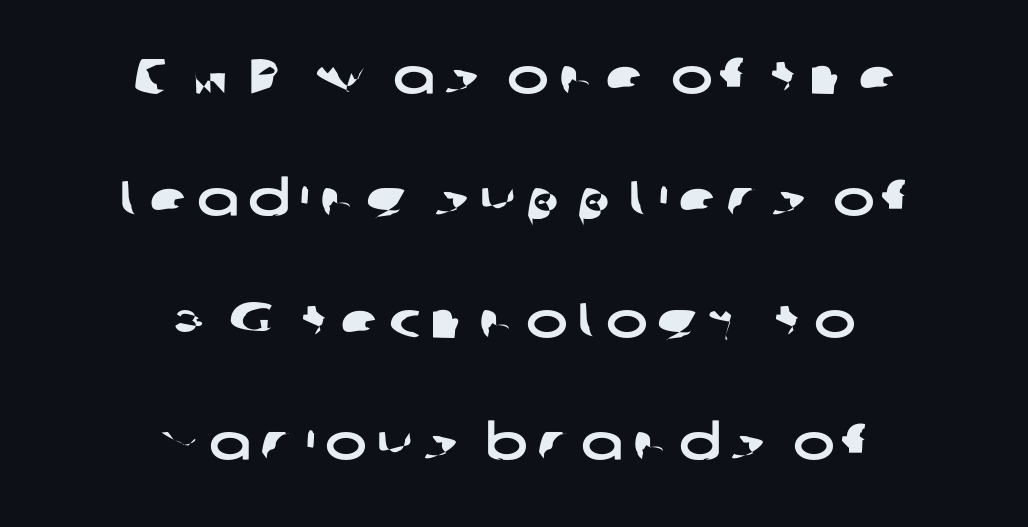
{"serif": "no", "width": "wide", "stroke_contrast": "low", "x_height": "medium", "monospaced": "no", "underline": "no", "align": "center", "line_spacing": "loose", "line_spacing_ratio": 2.44, "glyph_px": 50}
